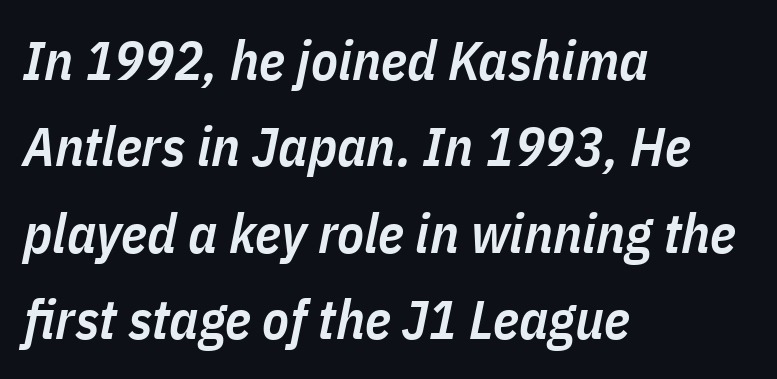
{"italic": "yes", "lean": "right", "slant_degrees": 11, "bold": "semi", "weight": "semibold", "width": "condensed", "stroke_contrast": "low", "x_height": "medium", "monospaced": "no", "underline": "no", "align": "left", "line_spacing": "normal", "line_spacing_ratio": 1.57, "letter_spacing": "normal", "letter_spacing_em": 0.0, "glyph_px": 55}
